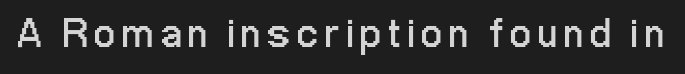
A clean baseline with only descenders dipping below it. Stem width sits at or under what a default text font uses. This sample uses an upright cut, with every glyph sitting square on the baseline. Stroke terminals: plain, sans-serif.
